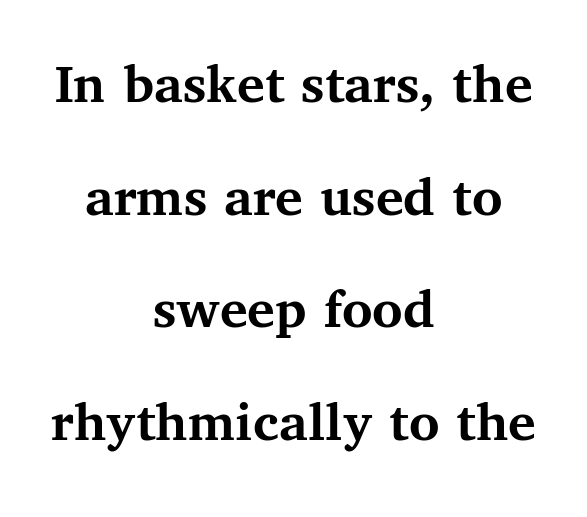
The image shows 58 px semibold serif type, upright; set centered, loose line spacing (1.94x), normal letter spacing, not underlined; medium stroke contrast and a medium x-height.
